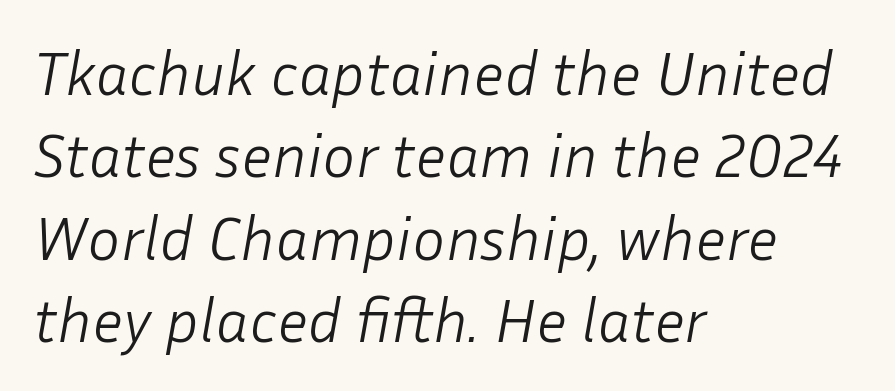
{"italic": "yes", "lean": "right", "slant_degrees": 10, "bold": "no", "weight": "light", "width": "normal", "stroke_contrast": "low", "x_height": "medium", "monospaced": "no", "underline": "no", "align": "left", "line_spacing": "normal", "line_spacing_ratio": 1.33, "letter_spacing": "normal", "letter_spacing_em": 0.0, "glyph_px": 62}
